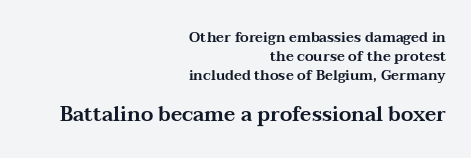
{"italic": "no", "underline": "no", "align": "right", "line_spacing": "normal", "line_spacing_ratio": 1.34, "letter_spacing": "normal", "letter_spacing_em": 0.0, "larger_block": "second", "size_ratio": 1.43, "glyph_px": 20}
